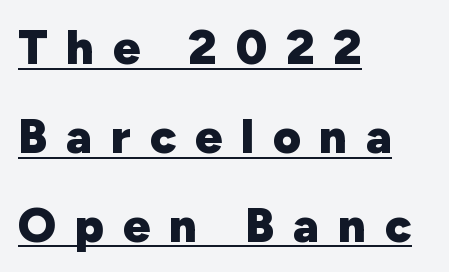
The image shows 48 px heavy sans-serif type, upright; set left-aligned, line spacing 1.85x, unusually wide letter spacing (+0.39 em), underlined; low stroke contrast and a medium x-height.
